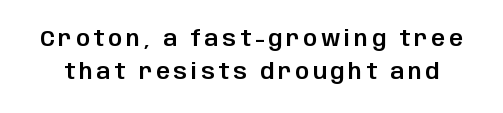
{"italic": "no", "underline": "no", "line_spacing": "normal", "line_spacing_ratio": 1.5, "glyph_px": 22}
